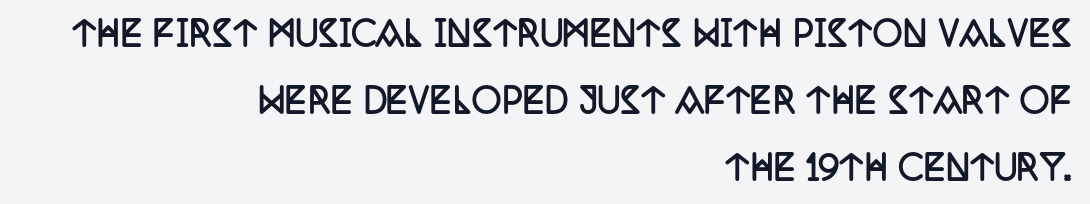
The image shows 33 px semibold, condensed serif type, upright; set right-aligned, loose line spacing (2.03x), normal letter spacing, not underlined; low stroke contrast and a large x-height.
